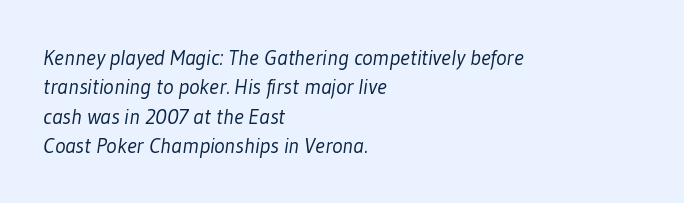
Q: Is the text bold? A: No.
Q: Is the text underlined? A: No.
Q: How is the paragraph aligned? A: Left-aligned.
Q: Is the spacing between letters normal or unusually wide? A: Normal.
Q: Is the spacing between lines tight, normal or loose? A: Normal.
